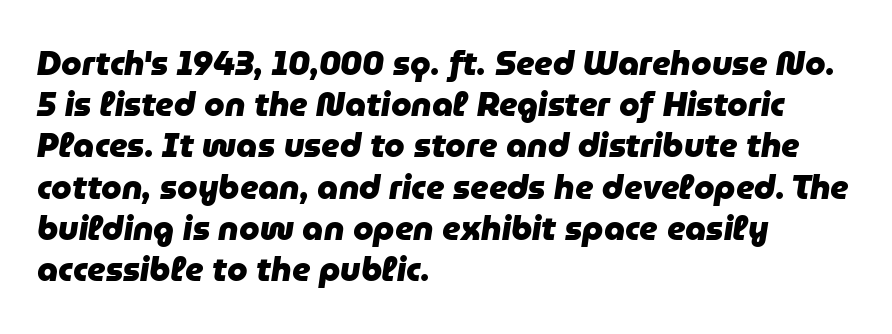
Bold? Absolutely — the strokes are thick and heavy. In terms of posture, this sample is oblique. Interline gaps are of average width in this sample. The passage shown is not underscored anywhere. Casual observation: everything's shoved over to the left. Proportional: the letters do not fall into vertical columns.
